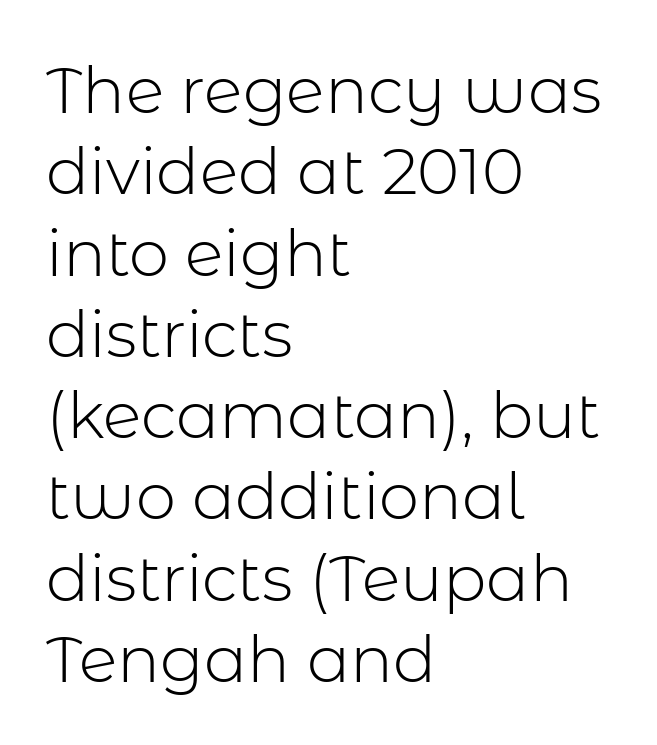
Q: Is the text bold? A: No.
Q: Is the text italic (slanted)? A: No, it is upright.
Q: Is the typeface a serif or a sans-serif typeface? A: Sans-serif.
Q: Is the text underlined? A: No.
Q: How is the paragraph aligned? A: Left-aligned.
Q: Is the spacing between letters normal or unusually wide? A: Normal.
Q: Is the spacing between lines tight, normal or loose? A: Normal.
Q: Width (condensed, normal, or wide)? A: Normal.
Q: Stroke contrast? A: Low.
Q: x-height? A: Medium.
Q: Monospaced? A: No.
